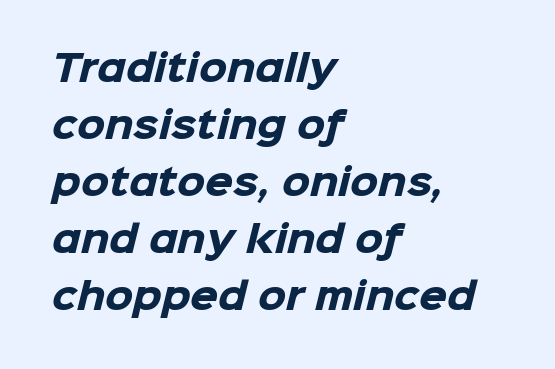
The image shows 36 px heavy sans-serif type; set left-aligned, normal line spacing (1.58x), normal letter spacing, not underlined; low stroke contrast and a medium x-height.
